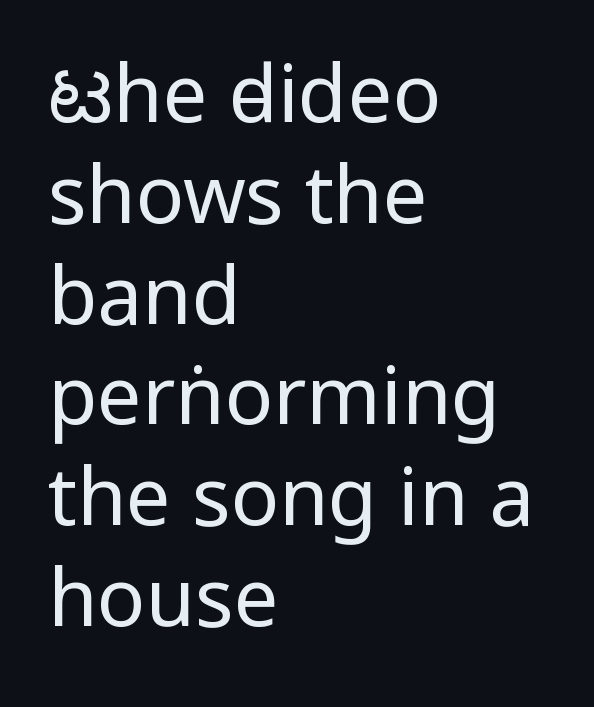
The image shows 80 px regular-weight, condensed sans-serif type, upright; set left-aligned, normal line spacing (1.26x), normal letter spacing, not underlined; low stroke contrast and a large x-height.
